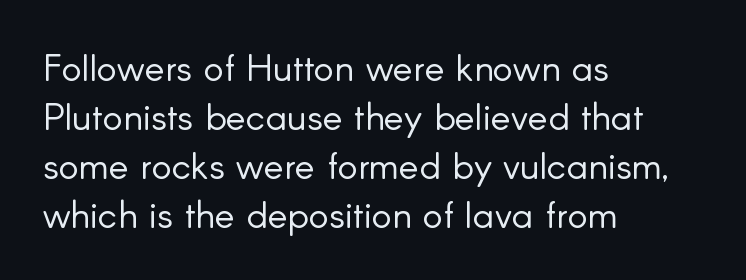
Letter spacing: default. Every row of glyphs begins at an identical x-position on the left. Nope, no serifs anywhere on these letters. Spacing verdict: proportional, widths tailored to each character.
